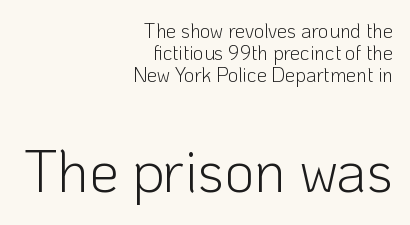
Q: Is the text bold? A: No.
Q: Is the text italic (slanted)? A: No, it is upright.
Q: Is the typeface a serif or a sans-serif typeface? A: Sans-serif.
Q: Is the text underlined? A: No.
Q: How is the paragraph aligned? A: Right-aligned.
Q: Is the spacing between letters normal or unusually wide? A: Normal.
Q: Is the spacing between lines tight, normal or loose? A: Tight.
Q: Which block of text is set in a larger size, the first (top) or the second (bottom)? A: The second (bottom) one.
Q: Width (condensed, normal, or wide)? A: Normal.
Q: Stroke contrast? A: Low.
Q: x-height? A: Medium.
Q: Monospaced? A: No.
